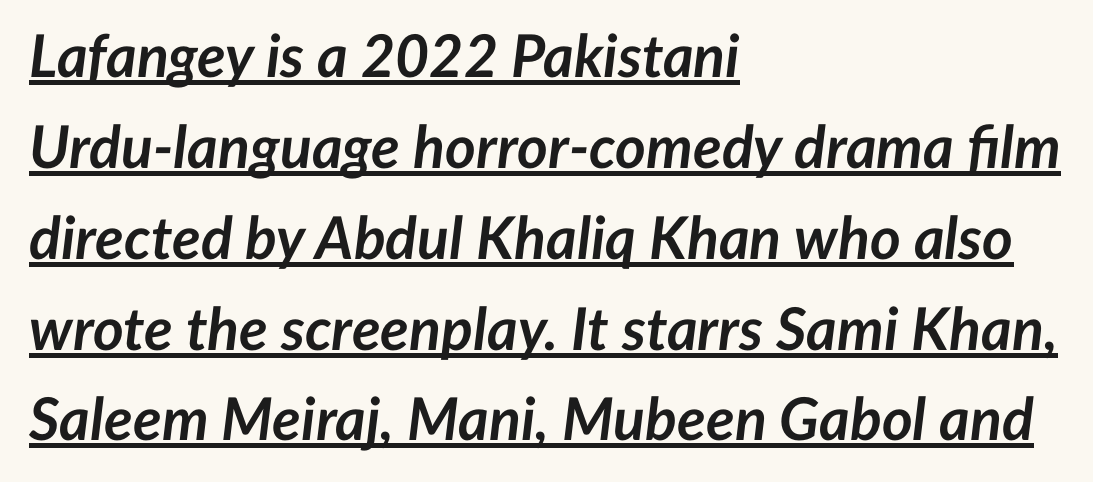
The image shows 59 px semibold type, italic (leaning right); set left-aligned, normal line spacing (1.54x), normal letter spacing, underlined; low stroke contrast and a medium x-height.
